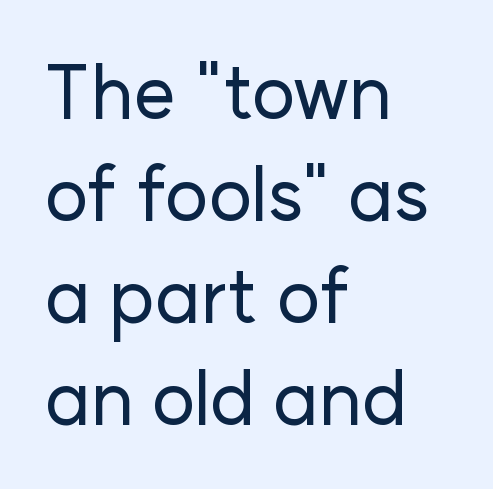
Q: Is the text italic (slanted)? A: No, it is upright.
Q: Is the typeface a serif or a sans-serif typeface? A: Sans-serif.
Q: Is the text underlined? A: No.
Q: How is the paragraph aligned? A: Left-aligned.
Q: Is the spacing between letters normal or unusually wide? A: Normal.
Q: Is the spacing between lines tight, normal or loose? A: Normal.
Q: Width (condensed, normal, or wide)? A: Normal.
Q: Stroke contrast? A: Low.
Q: x-height? A: Medium.
Q: Monospaced? A: No.
